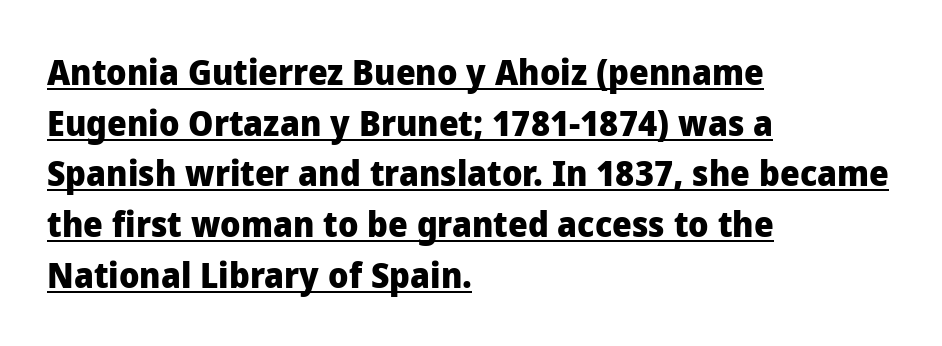
Q: Is the text bold? A: Yes.
Q: Is the text italic (slanted)? A: No, it is upright.
Q: Is the typeface a serif or a sans-serif typeface? A: Sans-serif.
Q: Is the text underlined? A: Yes.
Q: How is the paragraph aligned? A: Left-aligned.
Q: Is the spacing between letters normal or unusually wide? A: Normal.
Q: Is the spacing between lines tight, normal or loose? A: Normal.
Q: Width (condensed, normal, or wide)? A: Normal.
Q: Stroke contrast? A: Low.
Q: x-height? A: Medium.
Q: Monospaced? A: No.
